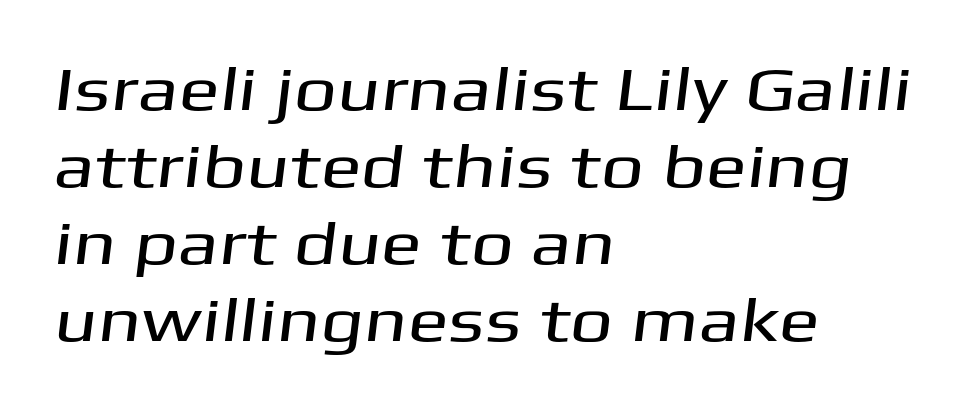
{"serif": "no", "width": "wide", "stroke_contrast": "medium", "x_height": "medium", "monospaced": "no", "underline": "no", "align": "left", "line_spacing": "normal", "line_spacing_ratio": 1.26, "letter_spacing": "normal", "letter_spacing_em": 0.0, "glyph_px": 61}
